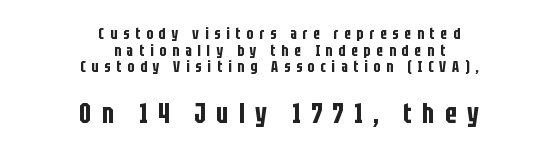
Q: Is the text italic (slanted)? A: No, it is upright.
Q: Is the typeface a serif or a sans-serif typeface? A: Sans-serif.
Q: Is the text underlined? A: No.
Q: How is the paragraph aligned? A: Centered.
Q: Is the spacing between letters normal or unusually wide? A: Unusually wide.
Q: Is the spacing between lines tight, normal or loose? A: Tight.
Q: Which block of text is set in a larger size, the first (top) or the second (bottom)? A: The second (bottom) one.
Q: Width (condensed, normal, or wide)? A: Condensed.
Q: Stroke contrast? A: Low.
Q: x-height? A: Large.
Q: Monospaced? A: No.
